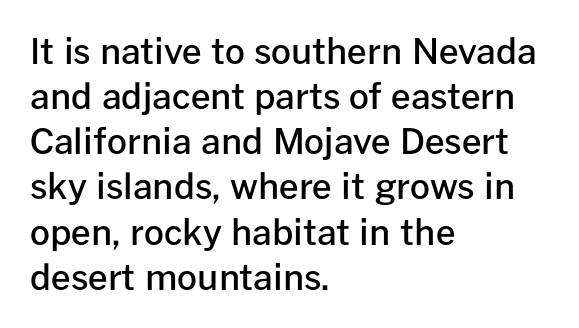
Q: Is the text bold? A: Semi-bold.
Q: Is the text italic (slanted)? A: No, it is upright.
Q: Is the typeface a serif or a sans-serif typeface? A: Sans-serif.
Q: Is the text underlined? A: No.
Q: How is the paragraph aligned? A: Left-aligned.
Q: Is the spacing between letters normal or unusually wide? A: Normal.
Q: Is the spacing between lines tight, normal or loose? A: Normal.
Q: Width (condensed, normal, or wide)? A: Normal.
Q: Stroke contrast? A: Low.
Q: x-height? A: Medium.
Q: Monospaced? A: No.
